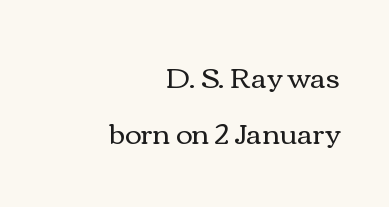
{"italic": "no", "bold": "no", "weight": "regular", "width": "wide", "x_height": "medium", "monospaced": "no", "underline": "no", "align": "right", "line_spacing": "loose", "line_spacing_ratio": 1.99, "letter_spacing": "normal", "letter_spacing_em": 0.0, "glyph_px": 28}
